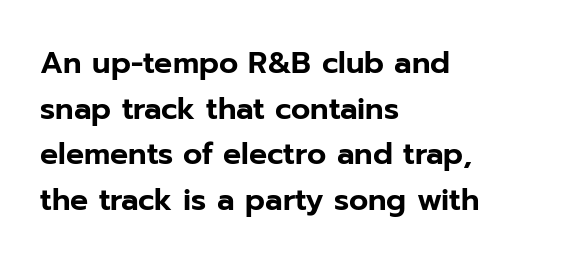
Q: Is the text italic (slanted)? A: No, it is upright.
Q: Is the typeface a serif or a sans-serif typeface? A: Sans-serif.
Q: Is the text underlined? A: No.
Q: How is the paragraph aligned? A: Left-aligned.
Q: Is the spacing between letters normal or unusually wide? A: Normal.
Q: Is the spacing between lines tight, normal or loose? A: Normal.
Q: Width (condensed, normal, or wide)? A: Normal.
Q: Stroke contrast? A: Low.
Q: x-height? A: Medium.
Q: Monospaced? A: No.
